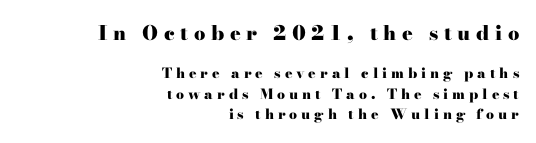
Q: Is the text bold? A: Yes.
Q: Is the text italic (slanted)? A: No, it is upright.
Q: Is the text underlined? A: No.
Q: How is the paragraph aligned? A: Right-aligned.
Q: Is the spacing between letters normal or unusually wide? A: Unusually wide.
Q: Is the spacing between lines tight, normal or loose? A: Normal.
Q: Which block of text is set in a larger size, the first (top) or the second (bottom)? A: The first (top) one.
